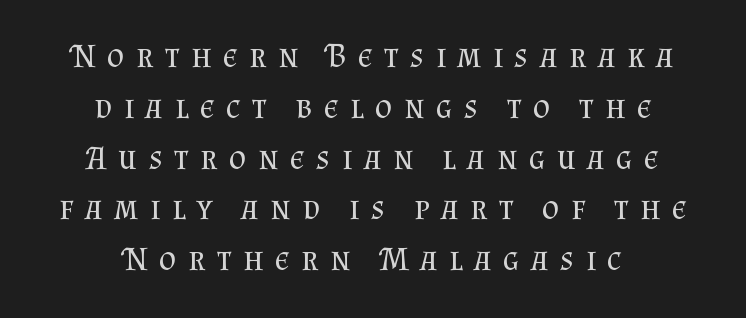
The image shows 33 px regular-weight serif type, upright; set centered, normal line spacing (1.54x), unusually wide letter spacing (+0.35 em), not underlined; medium stroke contrast and a small x-height.
